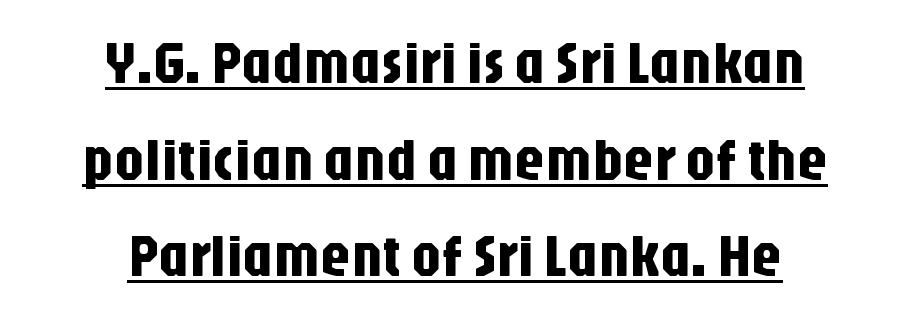
{"serif": "no", "italic": "no", "width": "condensed", "stroke_contrast": "low", "x_height": "large", "monospaced": "no", "underline": "yes", "align": "center", "line_spacing": "normal", "line_spacing_ratio": 1.61, "letter_spacing": "normal", "letter_spacing_em": 0.0, "glyph_px": 60}
